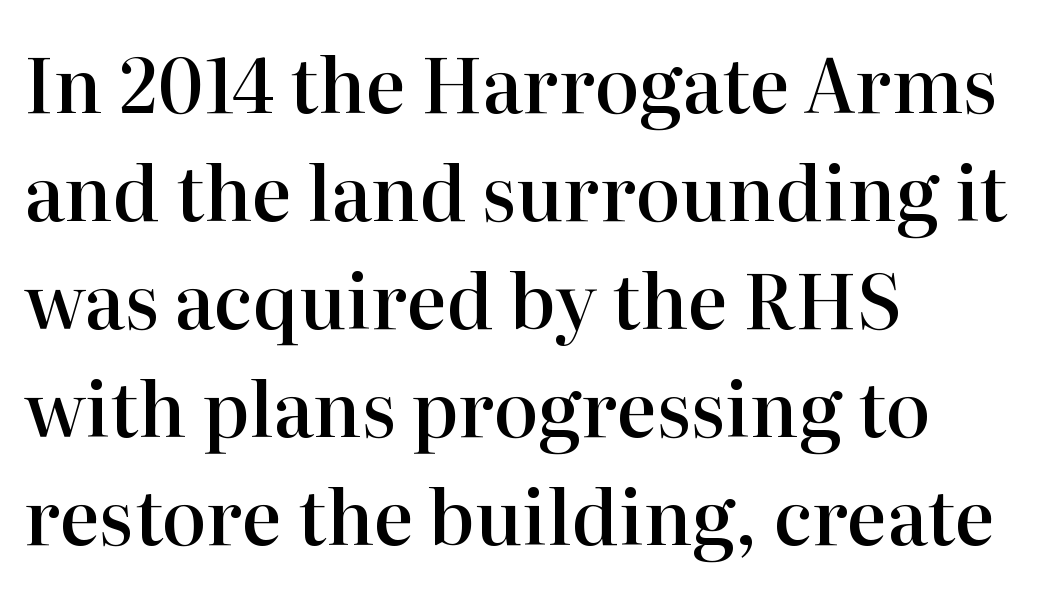
The image shows 75 px semibold serif type, upright; set left-aligned, normal line spacing (1.44x), normal letter spacing, not underlined; high stroke contrast and a medium x-height.
